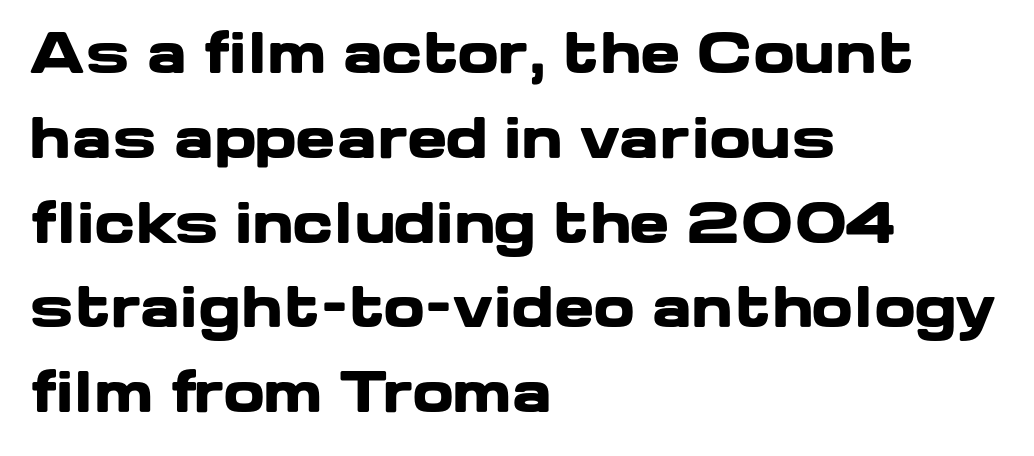
Spacing verdict: proportional, widths tailored to each character. A student would call this left alignment; a typographer would say flush left, rag right. Emphasis by weight is at full strength: bold. Are there feet on the stems? There aren't — it's a sans. Descenders hang freely into open space. Vertical strokes here are truly vertical.
